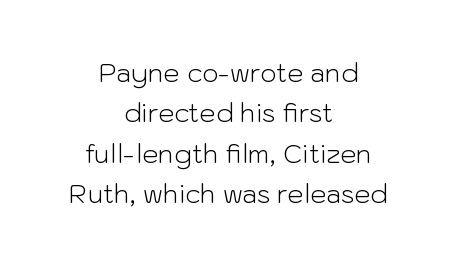
Q: Is the text bold? A: No.
Q: Is the text italic (slanted)? A: No, it is upright.
Q: Is the text underlined? A: No.
Q: How is the paragraph aligned? A: Centered.
Q: Is the spacing between letters normal or unusually wide? A: Normal.
Q: Is the spacing between lines tight, normal or loose? A: Normal.
